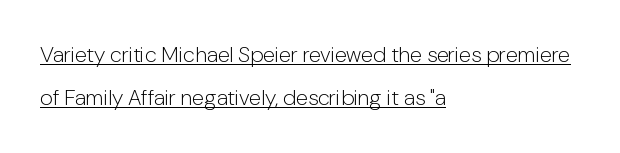
Q: Is the text bold? A: No.
Q: Is the text italic (slanted)? A: No, it is upright.
Q: Is the text underlined? A: Yes.
Q: How is the paragraph aligned? A: Left-aligned.
Q: Is the spacing between letters normal or unusually wide? A: Normal.
Q: Is the spacing between lines tight, normal or loose? A: Loose.
